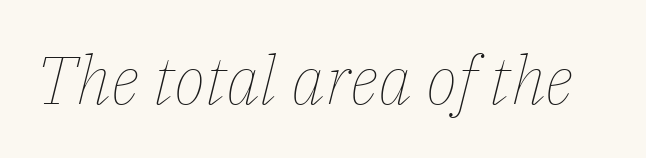
Q: Is the text bold? A: No.
Q: Is the text italic (slanted)? A: Yes, it leans right by about 14 degrees.
Q: Is the text underlined? A: No.
Q: Is the spacing between letters normal or unusually wide? A: Normal.
Q: Width (condensed, normal, or wide)? A: Normal.
Q: Stroke contrast? A: Low.
Q: x-height? A: Medium.
Q: Monospaced? A: No.
